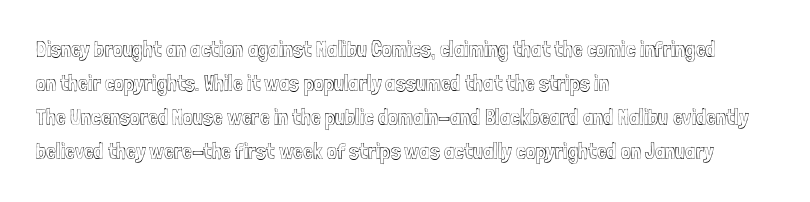
Students, observe: this is what conventionally led text looks like. This sample uses an upright cut, with every glyph sitting square on the baseline. A clean baseline with only descenders dipping below it. Each word holds together tightly as a unit, with standard inter-letter gaps.
